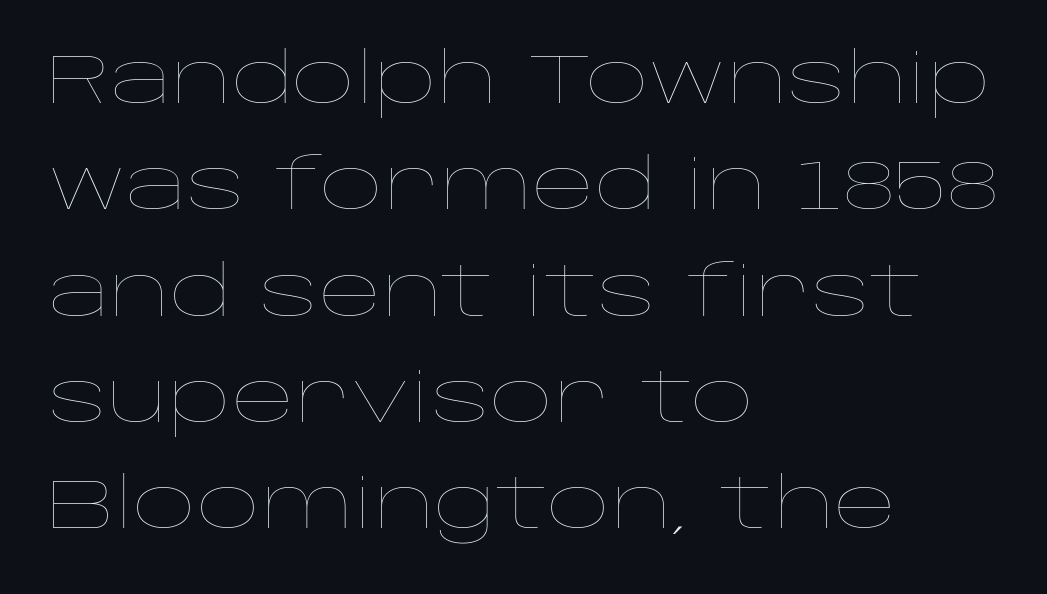
The image shows 69 px thin, wide type, upright; set left-aligned, normal line spacing (1.54x), normal letter spacing, not underlined; low stroke contrast and a large x-height.
